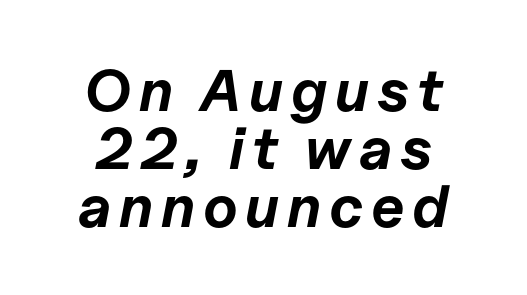
Q: Is the text bold? A: Yes.
Q: Is the text italic (slanted)? A: Yes, it leans right by about 11 degrees.
Q: Is the text underlined? A: No.
Q: Is the spacing between lines tight, normal or loose? A: Tight.
Q: Width (condensed, normal, or wide)? A: Normal.
Q: Stroke contrast? A: Low.
Q: x-height? A: Medium.
Q: Monospaced? A: No.
